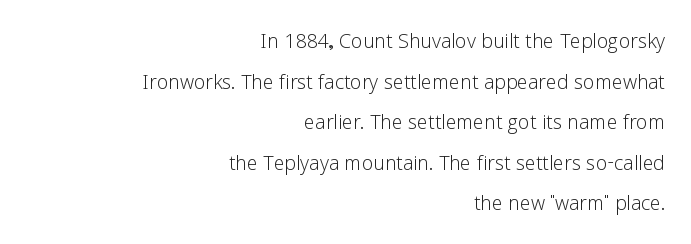
Bare-footed words on every line. Nope, not italic — everything's standing straight. You could call the tracking neutral — neither tight nor loose. Line spacing here is normal. Does the copy run flush right? Yes — the right margin is perfectly even. Heaviness? Minimal to ordinary, like unemphasized prose.
